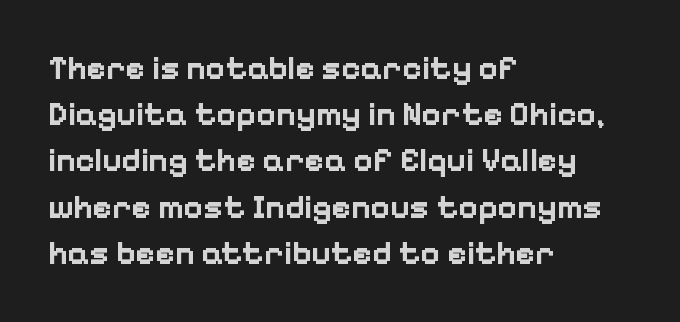
The image shows 33 px bold sans-serif type, upright; set left-aligned, normal line spacing (1.4x), normal letter spacing, not underlined; low stroke contrast and a medium x-height.
